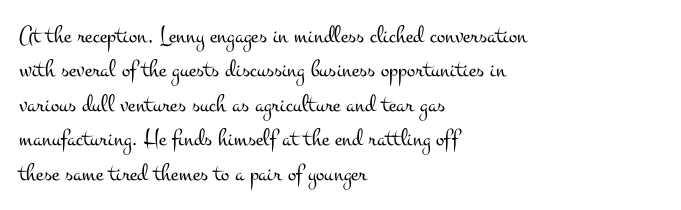
Spacing between characters is what you'd get straight out of the box. The passage shown is not underscored anywhere. The lines in this sample share a left origin and differ only in where they stop. The lines sit at an ordinary, default distance from one another. Is the type heavy? It reads as light-to-regular instead.
